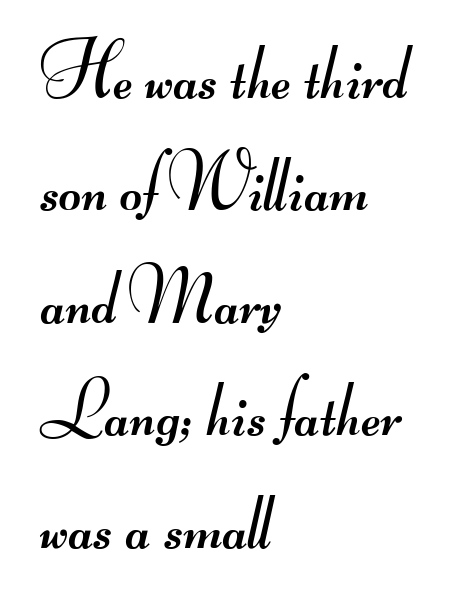
Q: Is the text bold? A: No.
Q: Is the typeface a serif or a sans-serif typeface? A: Sans-serif.
Q: Is the text underlined? A: No.
Q: How is the paragraph aligned? A: Left-aligned.
Q: Is the spacing between letters normal or unusually wide? A: Normal.
Q: Is the spacing between lines tight, normal or loose? A: Normal.
Q: Width (condensed, normal, or wide)? A: Wide.
Q: Stroke contrast? A: Medium.
Q: Monospaced? A: No.
